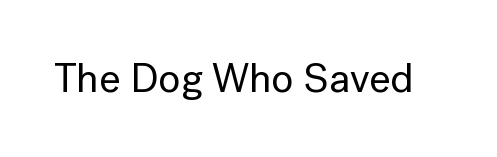
{"serif": "no", "italic": "no", "width": "normal", "stroke_contrast": "low", "x_height": "medium", "monospaced": "no", "underline": "no", "letter_spacing": "normal", "letter_spacing_em": 0.0, "glyph_px": 41}
